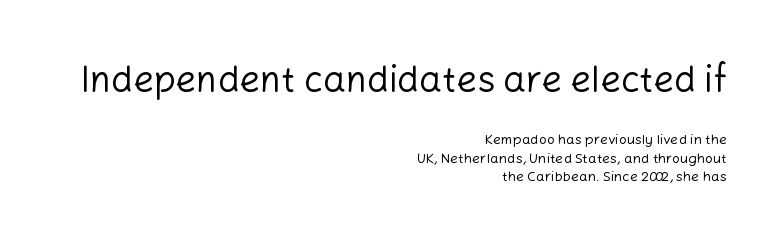
{"serif": "no", "italic": "no", "bold": "no", "weight": "regular", "width": "normal", "stroke_contrast": "low", "x_height": "medium", "monospaced": "no", "underline": "no", "align": "right", "line_spacing": "normal", "line_spacing_ratio": 1.32, "letter_spacing": "normal", "letter_spacing_em": 0.0, "larger_block": "first", "size_ratio": 2.57, "glyph_px": 36}
